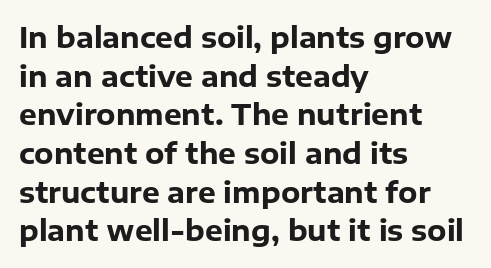
{"serif": "no", "italic": "no", "bold": "yes", "weight": "heavy", "width": "normal", "stroke_contrast": "low", "x_height": "medium", "monospaced": "no", "underline": "no", "align": "left", "line_spacing": "normal", "line_spacing_ratio": 1.38, "letter_spacing": "normal", "letter_spacing_em": 0.0, "glyph_px": 28}
